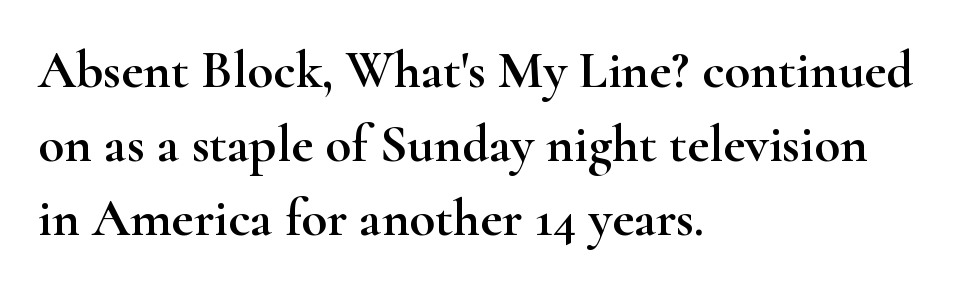
The image shows 53 px wide serif type, upright; set left-aligned, normal line spacing (1.4x), normal letter spacing, not underlined; high stroke contrast and a small x-height.
